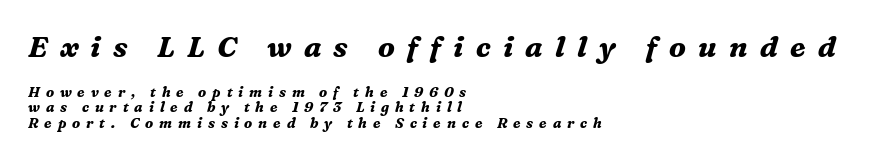
Q: Is the text bold? A: Yes.
Q: Is the text italic (slanted)? A: Yes, it leans right by about 16 degrees.
Q: Is the typeface a serif or a sans-serif typeface? A: Serif.
Q: Is the text underlined? A: No.
Q: How is the paragraph aligned? A: Left-aligned.
Q: Is the spacing between letters normal or unusually wide? A: Unusually wide.
Q: Is the spacing between lines tight, normal or loose? A: Tight.
Q: Which block of text is set in a larger size, the first (top) or the second (bottom)? A: The first (top) one.
Q: Width (condensed, normal, or wide)? A: Normal.
Q: Stroke contrast? A: Medium.
Q: x-height? A: Medium.
Q: Monospaced? A: No.
